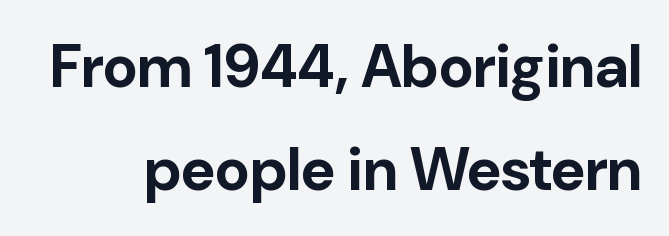
{"serif": "no", "italic": "no", "bold": "yes", "weight": "bold", "width": "normal", "stroke_contrast": "low", "x_height": "medium", "monospaced": "no", "underline": "no", "line_spacing_ratio": 1.71, "letter_spacing": "normal", "letter_spacing_em": 0.0, "glyph_px": 60}
